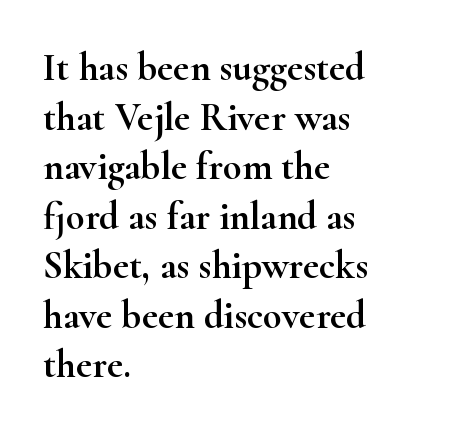
Q: Is the text italic (slanted)? A: No, it is upright.
Q: Is the typeface a serif or a sans-serif typeface? A: Serif.
Q: Is the text underlined? A: No.
Q: How is the paragraph aligned? A: Left-aligned.
Q: Is the spacing between letters normal or unusually wide? A: Normal.
Q: Is the spacing between lines tight, normal or loose? A: Normal.
Q: Width (condensed, normal, or wide)? A: Wide.
Q: Stroke contrast? A: High.
Q: x-height? A: Small.
Q: Monospaced? A: No.
